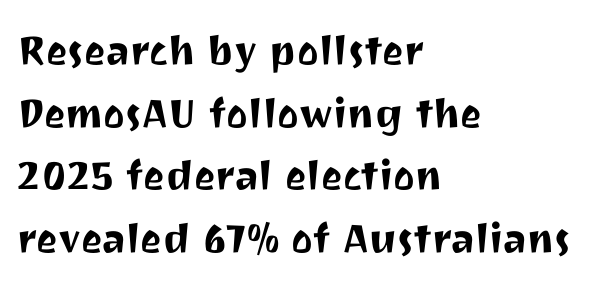
Q: Is the text italic (slanted)? A: No, it is upright.
Q: Is the typeface a serif or a sans-serif typeface? A: Sans-serif.
Q: Is the text underlined? A: No.
Q: How is the paragraph aligned? A: Left-aligned.
Q: Is the spacing between letters normal or unusually wide? A: Normal.
Q: Width (condensed, normal, or wide)? A: Normal.
Q: Stroke contrast? A: Medium.
Q: x-height? A: Medium.
Q: Monospaced? A: No.
